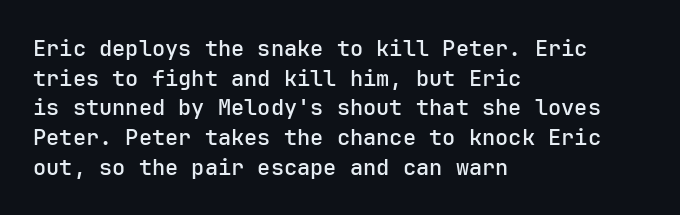
The image shows 22 px text type, upright; set left-aligned, normal line spacing (1.35x), normal letter spacing, not underlined.
